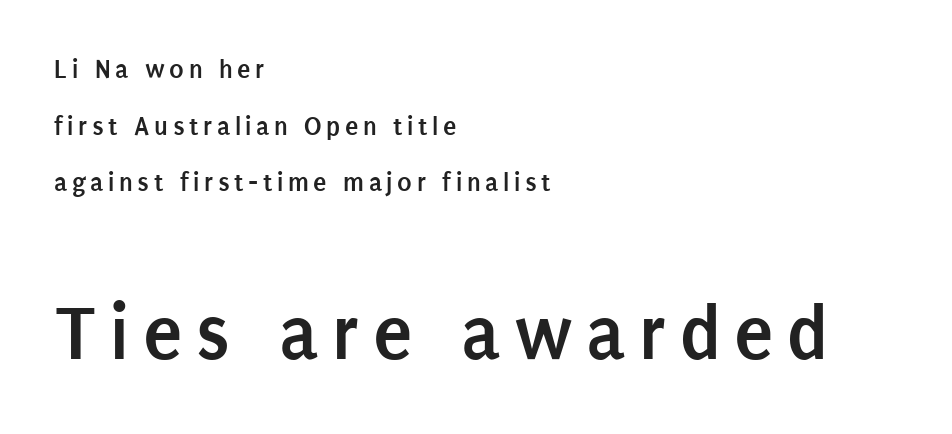
This sample trades compactness for vertical openness between lines. Style check: upright. Notice how thick the strokes are: this is what a full bold looks like. The rendering enlarges the type as you move from the upper chunk to the lower.
